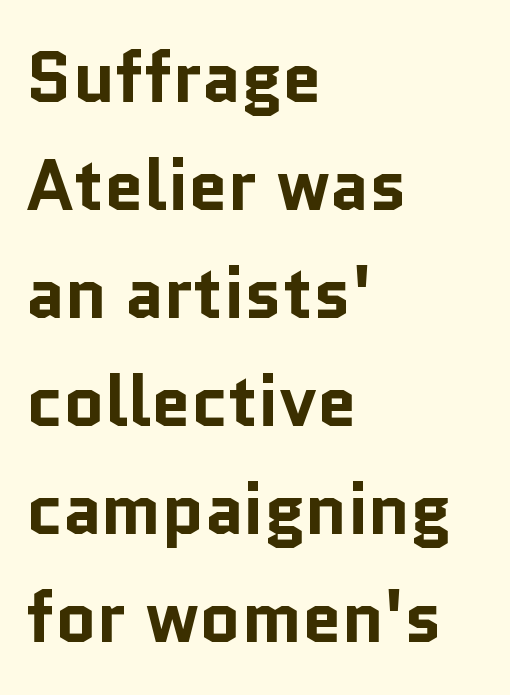
Q: Is the text bold? A: Yes.
Q: Is the text italic (slanted)? A: No, it is upright.
Q: Is the typeface a serif or a sans-serif typeface? A: Sans-serif.
Q: Is the text underlined? A: No.
Q: How is the paragraph aligned? A: Left-aligned.
Q: Is the spacing between letters normal or unusually wide? A: Normal.
Q: Is the spacing between lines tight, normal or loose? A: Normal.
Q: Width (condensed, normal, or wide)? A: Normal.
Q: Stroke contrast? A: Low.
Q: x-height? A: Medium.
Q: Monospaced? A: No.
